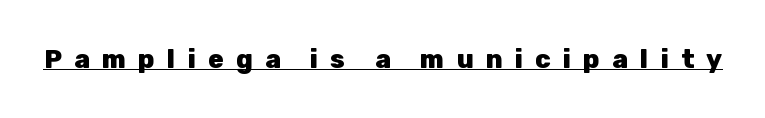
Underlining? Definitely there. The typesetting leans heavy: a genuine bold. Posture: vertical. Honestly, the letter spacing is so wide it's the main thing you notice.
